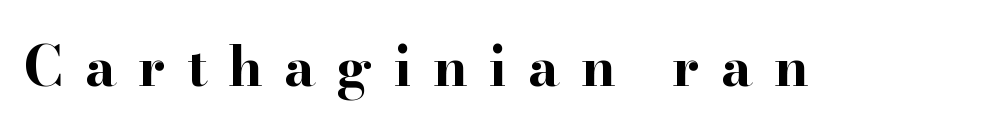
Q: Is the text bold? A: Yes.
Q: Is the text italic (slanted)? A: No, it is upright.
Q: Is the typeface a serif or a sans-serif typeface? A: Serif.
Q: Is the text underlined? A: No.
Q: Is the spacing between letters normal or unusually wide? A: Unusually wide.
Q: Width (condensed, normal, or wide)? A: Wide.
Q: Stroke contrast? A: High.
Q: x-height? A: Small.
Q: Monospaced? A: No.
